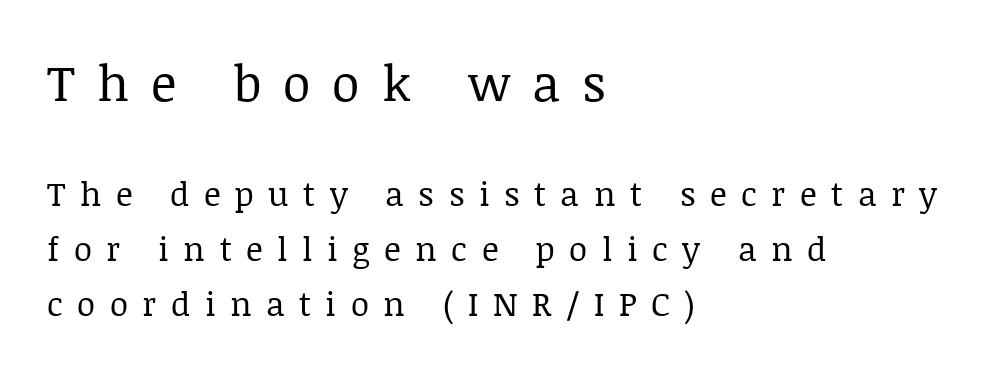
Q: Is the text bold? A: No.
Q: Is the text italic (slanted)? A: No, it is upright.
Q: Is the typeface a serif or a sans-serif typeface? A: Serif.
Q: Is the text underlined? A: No.
Q: How is the paragraph aligned? A: Left-aligned.
Q: Is the spacing between letters normal or unusually wide? A: Unusually wide.
Q: Is the spacing between lines tight, normal or loose? A: Normal.
Q: Which block of text is set in a larger size, the first (top) or the second (bottom)? A: The first (top) one.
Q: Width (condensed, normal, or wide)? A: Normal.
Q: Stroke contrast? A: Low.
Q: x-height? A: Large.
Q: Monospaced? A: No.
